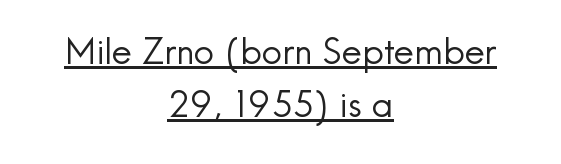
{"serif": "no", "italic": "no", "bold": "no", "weight": "regular", "width": "normal", "x_height": "small", "monospaced": "no", "underline": "yes", "align": "center", "line_spacing": "normal", "line_spacing_ratio": 1.48, "letter_spacing": "normal", "letter_spacing_em": 0.0, "glyph_px": 36}
